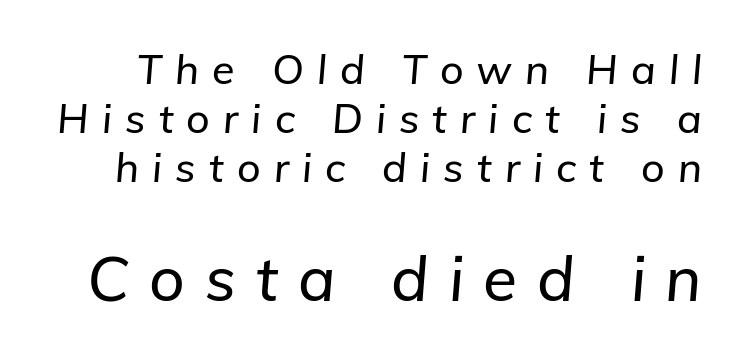
These lines were composed using italics. Character widths vary here, with narrow letters taking less room than wide ones. Size contrast runs from small at the top to large at the bottom. This rendering widens character spacing well past its baseline value.
